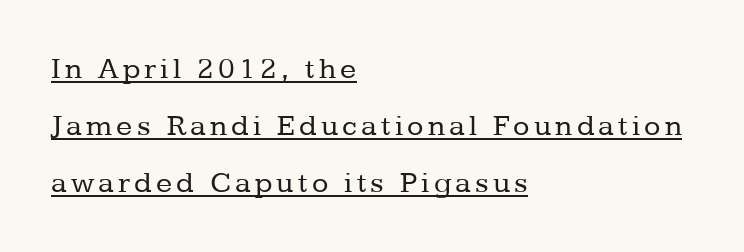
You can tell it's not italic because the verticals are truly vertical. Compared with undecorated copy, this sample adds a rule below the words. Is the block centered? No — it sits flush against the left margin. Proportional: the letters do not fall into vertical columns. Unlike a clean sans, this face finishes its strokes with serifs.
